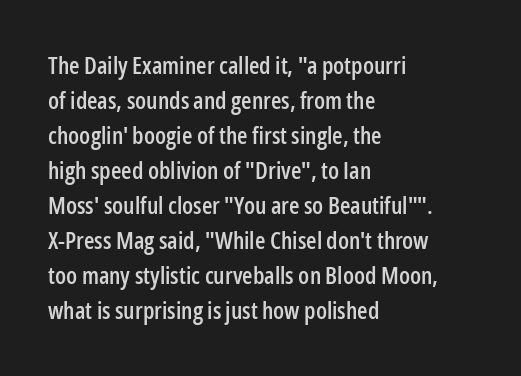
{"italic": "no", "underline": "no", "align": "left", "line_spacing": "normal", "line_spacing_ratio": 1.46, "letter_spacing": "normal", "letter_spacing_em": 0.0, "glyph_px": 24}
